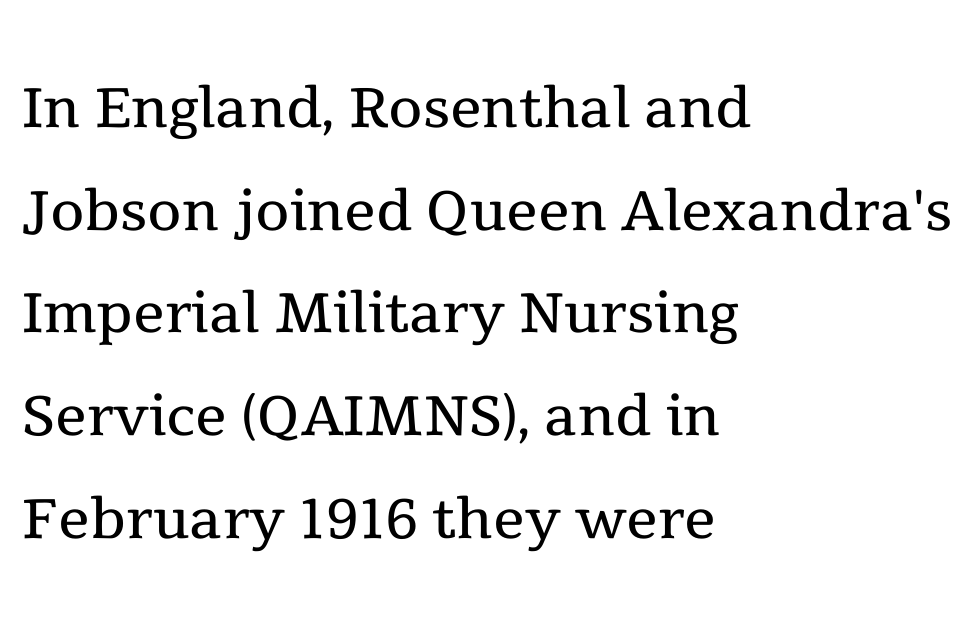
Compared with typical paragraphs, the rows here are spaced about the same. This sample uses a serif face. The characters are drawn with everyday or finer stroke widths. The glyphs are unaccompanied by any horizontal stroke below them. Proportional: the letters do not fall into vertical columns. Each line starts at the same left margin while the right side varies.
